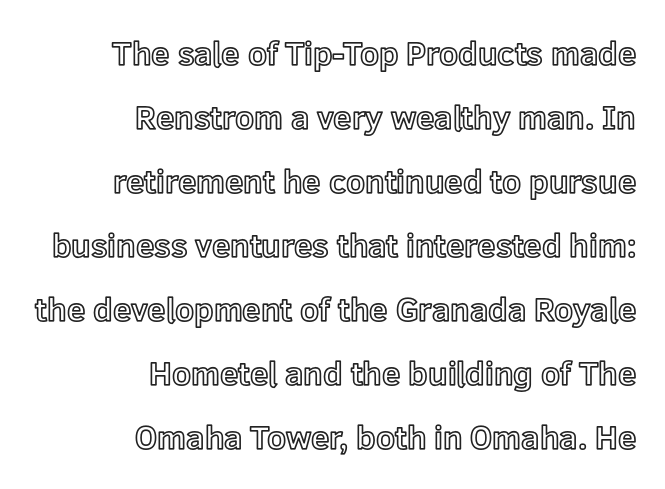
The image shows 33 px text type, upright; set right-aligned, loose line spacing (1.94x), normal letter spacing, not underlined; a medium x-height.
